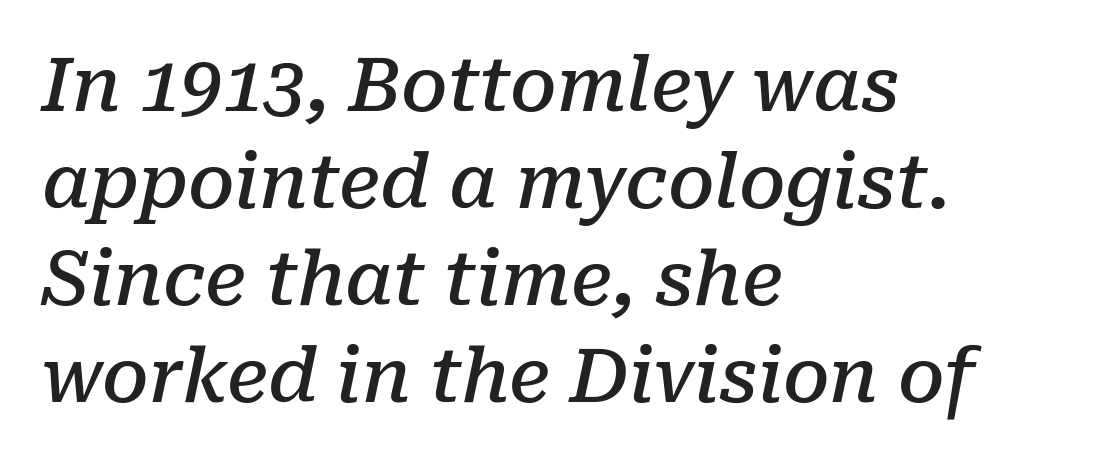
These words are printed semibold, heavier than regular yet not bold. The specimen reads as italic at a glance. This sample has the flowing, uneven cadence of proportional lettering. Short note: letters normally spaced. The paragraph shown leans on its left margin. This is serif lettering, the kind often seen in printed books.
